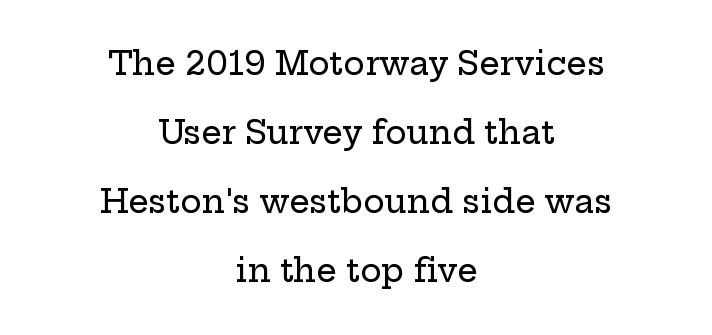
{"serif": "yes", "italic": "no", "width": "wide", "stroke_contrast": "low", "x_height": "medium", "monospaced": "no", "underline": "no", "align": "center", "line_spacing": "loose", "line_spacing_ratio": 2.16, "letter_spacing": "normal", "letter_spacing_em": 0.0, "glyph_px": 32}
